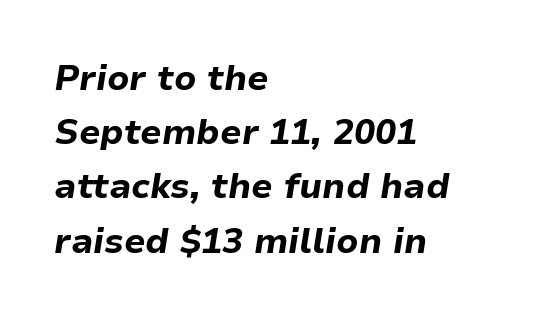
Q: Is the text bold? A: Yes.
Q: Is the text italic (slanted)? A: Yes, it leans right by about 9 degrees.
Q: Is the text underlined? A: No.
Q: How is the paragraph aligned? A: Left-aligned.
Q: Is the spacing between letters normal or unusually wide? A: Normal.
Q: Is the spacing between lines tight, normal or loose? A: Normal.
Q: Width (condensed, normal, or wide)? A: Normal.
Q: Stroke contrast? A: Low.
Q: x-height? A: Medium.
Q: Monospaced? A: No.
